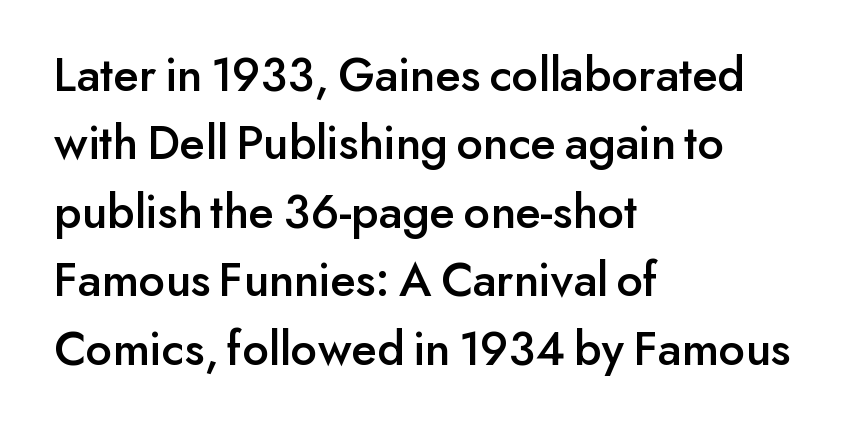
Leading: standard. Proportional: the letters do not fall into vertical columns. The type family on display is of the sans-serif kind. Every character sits straight up, as roman type does. Only glyphs here, with clear space below each row. The ragged edge is on the right, which tells us the setting is flush left.
